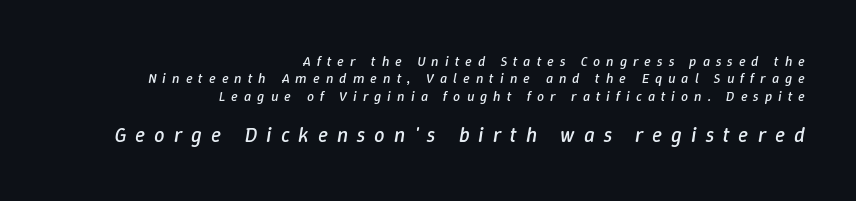
Q: Is the text bold? A: No.
Q: Is the text italic (slanted)? A: Yes, it leans right by about 9 degrees.
Q: Is the text underlined? A: No.
Q: How is the paragraph aligned? A: Right-aligned.
Q: Is the spacing between letters normal or unusually wide? A: Unusually wide.
Q: Is the spacing between lines tight, normal or loose? A: Normal.
Q: Which block of text is set in a larger size, the first (top) or the second (bottom)? A: The second (bottom) one.
